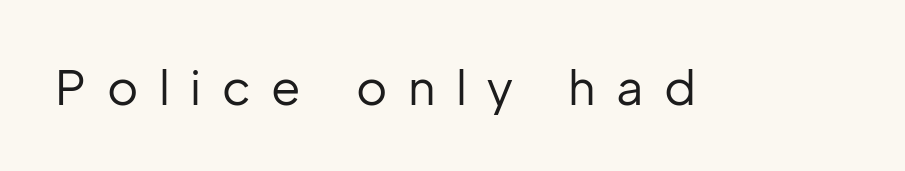
Grotesque or geometric, the face here clearly has no serifs. The words here are not underlined. The letters stand straight up with perfectly vertical stems. Think of a printed novel: that variable character pitch is what you see here. Tracking here is generous; glyphs stand well apart from one another. Stroke mass is kept to a normal reading level or below.
